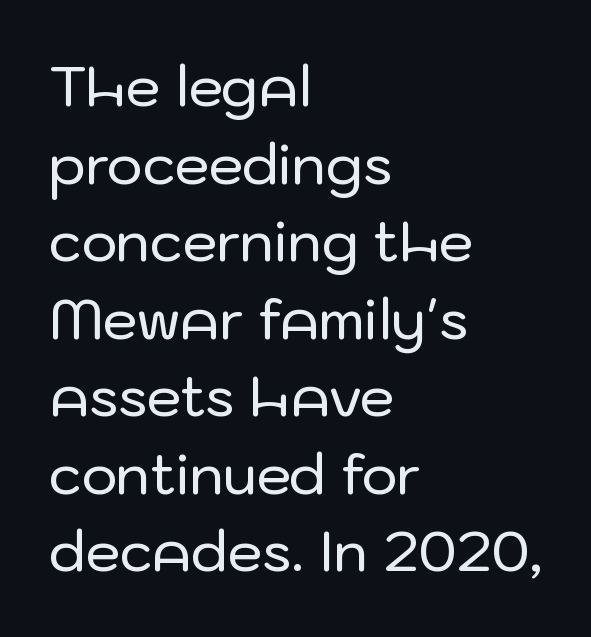
Q: Is the text italic (slanted)? A: No, it is upright.
Q: Is the typeface a serif or a sans-serif typeface? A: Sans-serif.
Q: Is the text underlined? A: No.
Q: How is the paragraph aligned? A: Left-aligned.
Q: Is the spacing between letters normal or unusually wide? A: Normal.
Q: Is the spacing between lines tight, normal or loose? A: Normal.
Q: Width (condensed, normal, or wide)? A: Normal.
Q: Stroke contrast? A: Low.
Q: x-height? A: Medium.
Q: Monospaced? A: No.
